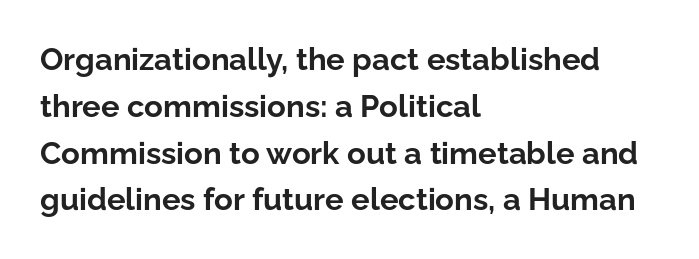
The characters look thick and weighty, a clear bold. Quick note: underline off. The text block is weighted toward the left margin, trailing off unevenly rightward. You can tell it's not italic because the verticals are truly vertical.
